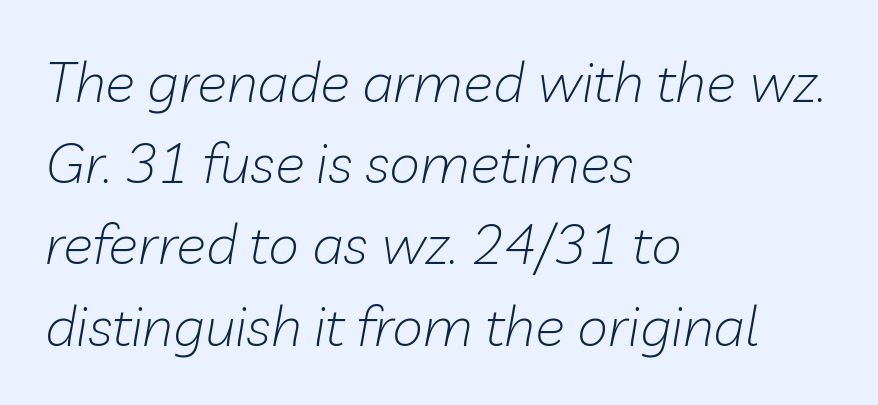
{"italic": "yes", "lean": "right", "slant_degrees": 10, "bold": "no", "weight": "light", "width": "normal", "stroke_contrast": "low", "x_height": "medium", "monospaced": "no", "underline": "no", "align": "left", "line_spacing": "normal", "line_spacing_ratio": 1.45, "letter_spacing": "normal", "letter_spacing_em": 0.0, "glyph_px": 56}
